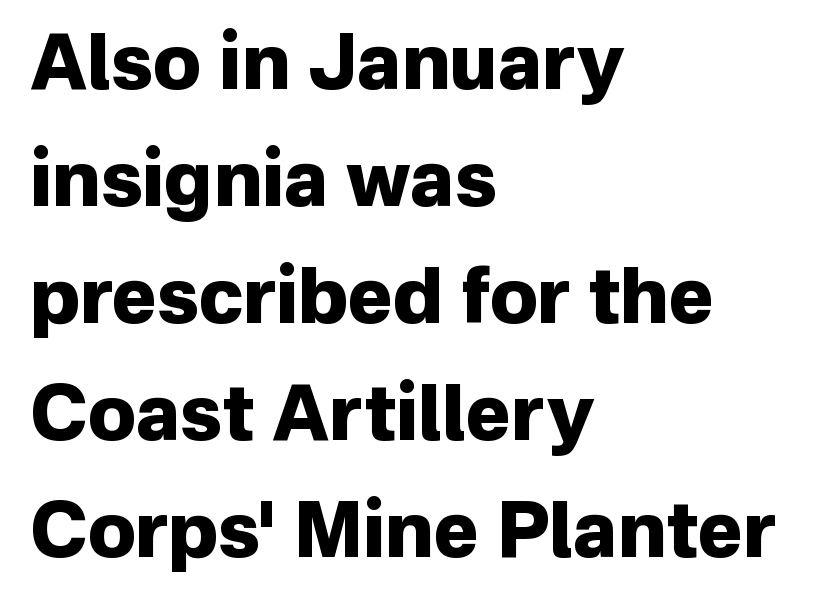
Font category for this specimen: sans-serif. Ascenders rise straight up at ninety degrees. The setting favours the left margin, as ordinary paragraphs usually do. Regular leading. Spacing verdict: proportional, widths tailored to each character.
